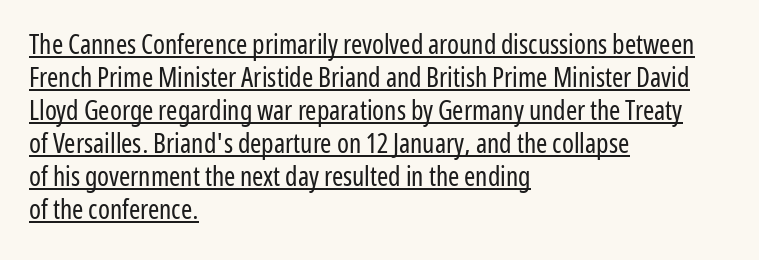
{"italic": "no", "bold": "no", "underline": "yes", "align": "left", "line_spacing_ratio": 1.22, "letter_spacing": "normal", "letter_spacing_em": 0.0, "glyph_px": 27}
